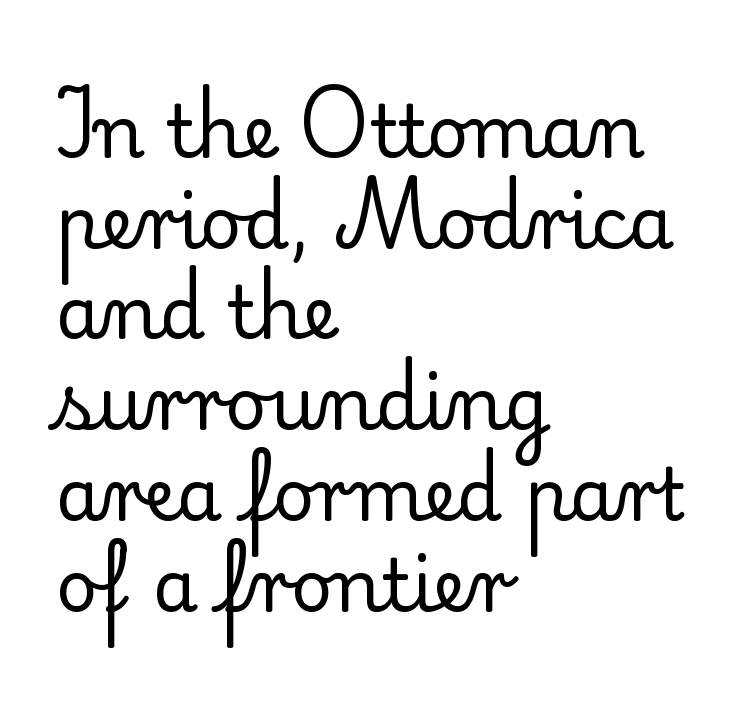
Bold? No — there's no thickening of the strokes. This sample uses plain, unmodified letter spacing. This sample uses a serif face. Horizontally, the lines are justified to the leading edge only. Baseline-to-baseline distance is the conventional proportion of letter height.
